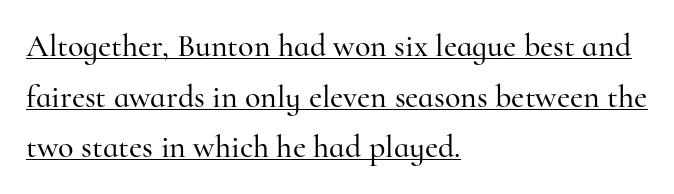
The image shows 32 px serif type, upright; set left-aligned, normal line spacing (1.58x), normal letter spacing, underlined; high stroke contrast and a small x-height.
